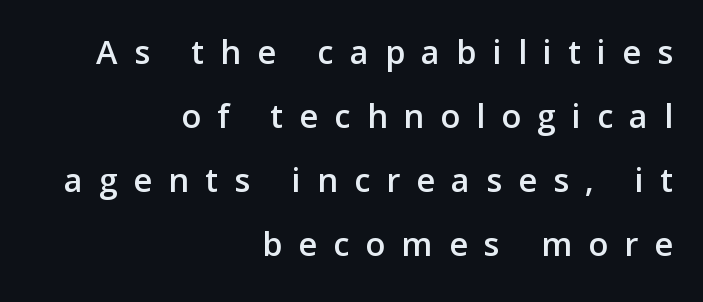
Q: Is the text italic (slanted)? A: No, it is upright.
Q: Is the typeface a serif or a sans-serif typeface? A: Sans-serif.
Q: Is the text underlined? A: No.
Q: How is the paragraph aligned? A: Right-aligned.
Q: Is the spacing between letters normal or unusually wide? A: Unusually wide.
Q: Width (condensed, normal, or wide)? A: Normal.
Q: Stroke contrast? A: Low.
Q: x-height? A: Medium.
Q: Monospaced? A: No.
